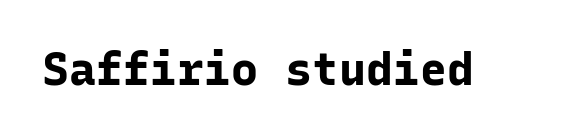
The image shows 45 px bold sans-serif type, upright, monospaced; set normal letter spacing, not underlined; low stroke contrast and a medium x-height.
